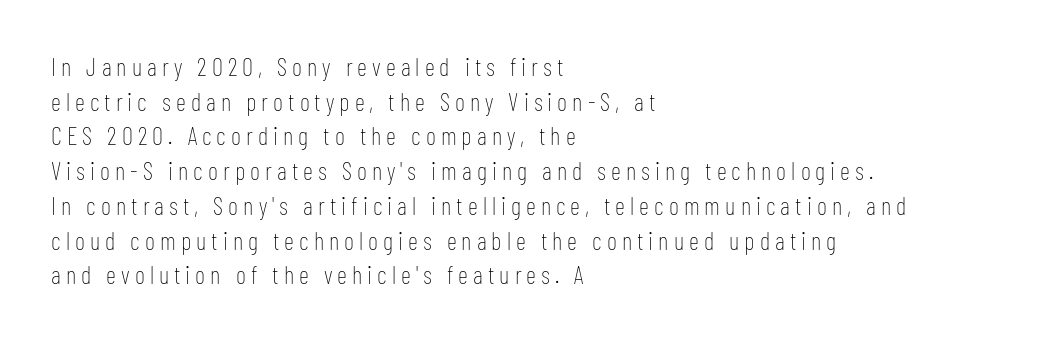
{"italic": "no", "bold": "no", "underline": "no", "align": "left", "line_spacing": "normal", "line_spacing_ratio": 1.39, "letter_spacing": "wide", "letter_spacing_em": 0.2, "glyph_px": 25}
